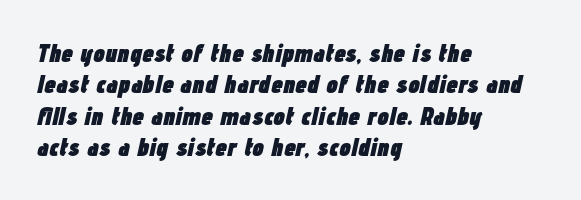
The image shows 26 px bold type, italic (leaning right); set left-aligned, line spacing 1.21x, normal letter spacing, not underlined.
